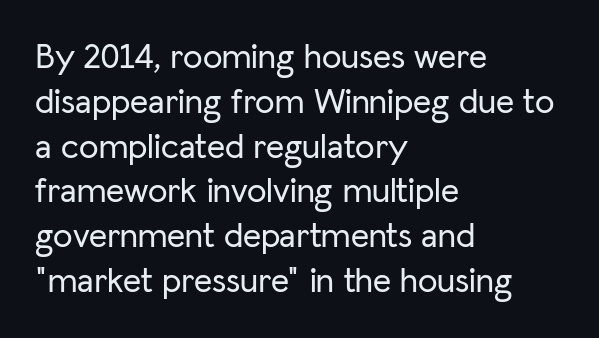
Q: Is the text italic (slanted)? A: No, it is upright.
Q: Is the typeface a serif or a sans-serif typeface? A: Sans-serif.
Q: Is the text underlined? A: No.
Q: How is the paragraph aligned? A: Left-aligned.
Q: Is the spacing between letters normal or unusually wide? A: Normal.
Q: Is the spacing between lines tight, normal or loose? A: Normal.
Q: Width (condensed, normal, or wide)? A: Normal.
Q: Stroke contrast? A: Low.
Q: x-height? A: Medium.
Q: Monospaced? A: No.
